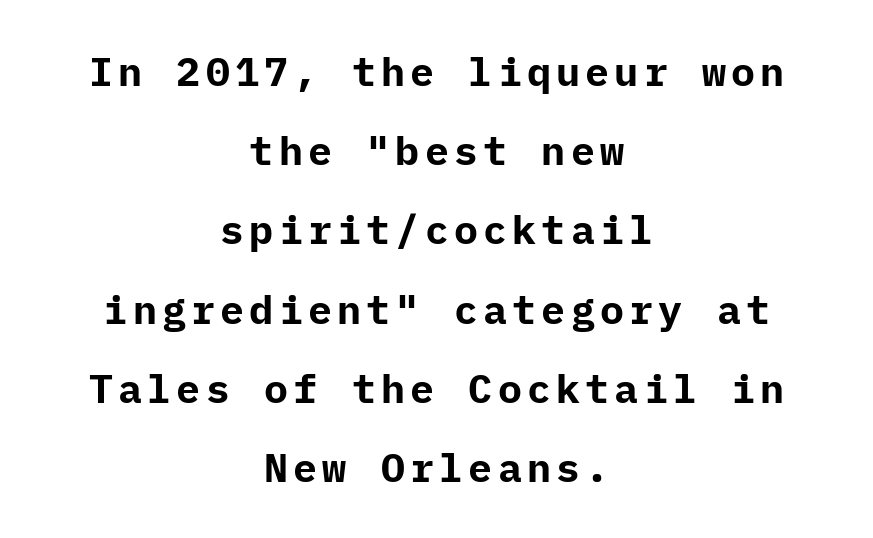
Q: Is the text bold? A: Yes.
Q: Is the text italic (slanted)? A: No, it is upright.
Q: Is the typeface a serif or a sans-serif typeface? A: Sans-serif.
Q: Is the text underlined? A: No.
Q: How is the paragraph aligned? A: Centered.
Q: Is the spacing between lines tight, normal or loose? A: Loose.
Q: Width (condensed, normal, or wide)? A: Normal.
Q: Stroke contrast? A: Low.
Q: x-height? A: Medium.
